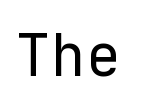
{"serif": "no", "italic": "no", "bold": "no", "weight": "regular", "width": "normal", "stroke_contrast": "low", "x_height": "medium", "monospaced": "yes", "underline": "no", "letter_spacing": "normal", "letter_spacing_em": 0.0, "glyph_px": 58}
